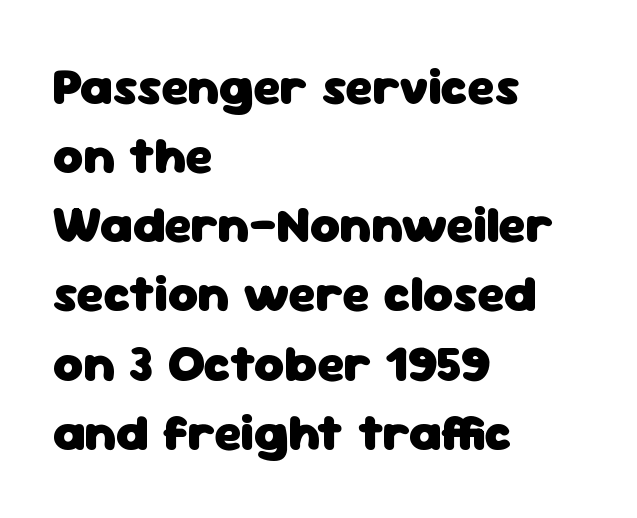
Q: Is the text bold? A: Yes.
Q: Is the text italic (slanted)? A: No, it is upright.
Q: Is the typeface a serif or a sans-serif typeface? A: Sans-serif.
Q: Is the text underlined? A: No.
Q: How is the paragraph aligned? A: Left-aligned.
Q: Is the spacing between letters normal or unusually wide? A: Normal.
Q: Is the spacing between lines tight, normal or loose? A: Normal.
Q: Width (condensed, normal, or wide)? A: Normal.
Q: Stroke contrast? A: Low.
Q: x-height? A: Medium.
Q: Monospaced? A: No.
